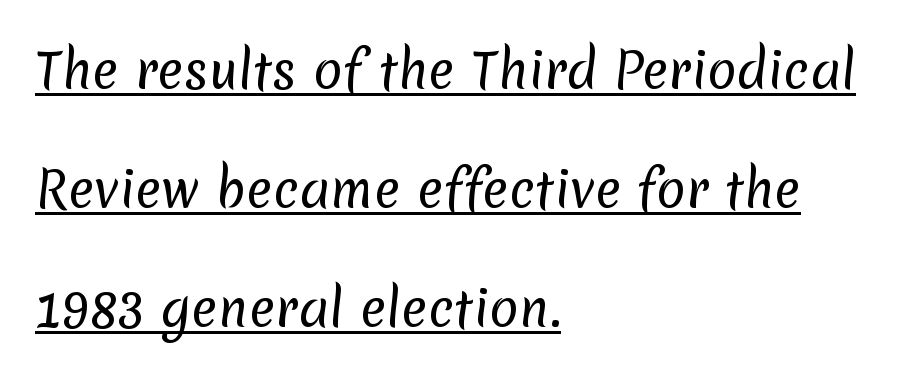
Nothing heavy about these letters — not bold at all. Short and long lines alike share a common starting point at left. Underline: present. Characters follow at the spacing the type designer built in.
